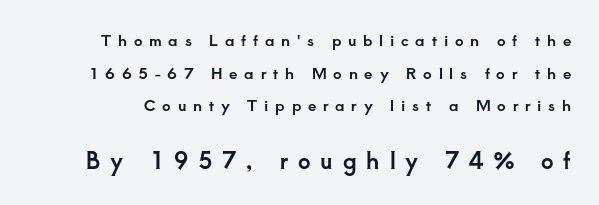
The image shows 22 px text type, upright; set loose line spacing (2.17x), unusually wide letter spacing (+0.45 em), not underlined; the second (bottom) block is 1.47x larger.
